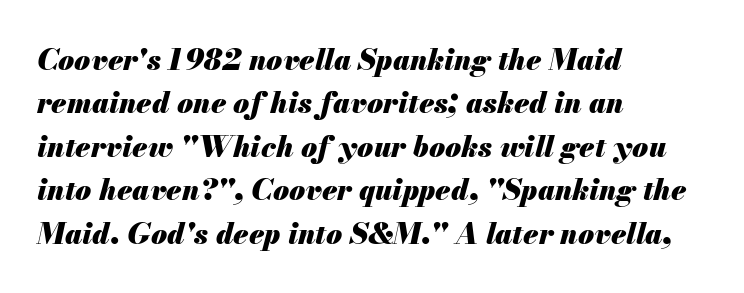
Each letter keeps its own natural width here, so spacing adapts to shape. The block of text has a typical density, with ordinary space between rows. The glyphs have the mass of a bold cut. The letterforms sit shoulder to shoulder at normal distance. Underlining? Definitely not there. Slanted lettering throughout.
